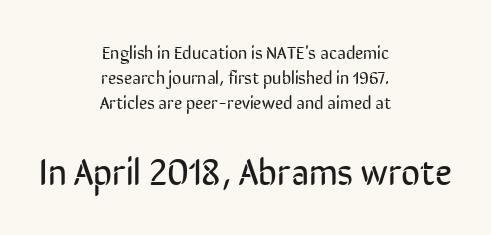
{"serif": "no", "italic": "no", "bold": "no", "weight": "regular", "width": "condensed", "stroke_contrast": "low", "x_height": "medium", "monospaced": "no", "underline": "no", "align": "center", "line_spacing": "normal", "line_spacing_ratio": 1.38, "letter_spacing": "normal", "letter_spacing_em": 0.0, "larger_block": "second", "size_ratio": 2.06, "glyph_px": 37}
